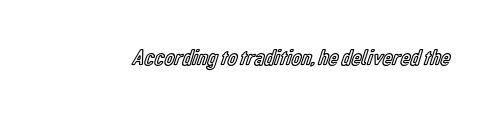
Each word holds together tightly as a unit, with standard inter-letter gaps. The specimen omits any rule beneath the text block's lines.
